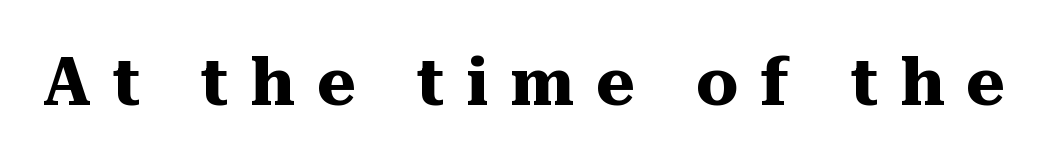
Italic: no, the glyphs are upright roman. Tracking here is generous; glyphs stand well apart from one another. A dark, heavy texture on the line: the type is bold. Is this a fixed-width face? No — the glyphs have proportional, varying widths. Nobody drew a line under any word here. Are there feet on the stems? There are — it's a serif.
